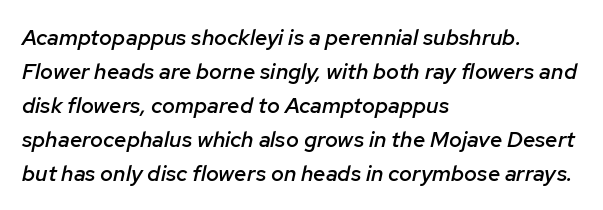
{"italic": "yes", "lean": "right", "slant_degrees": 12, "bold": "semi", "underline": "no", "align": "left", "line_spacing": "normal", "line_spacing_ratio": 1.54, "letter_spacing": "normal", "letter_spacing_em": 0.0, "glyph_px": 22}
